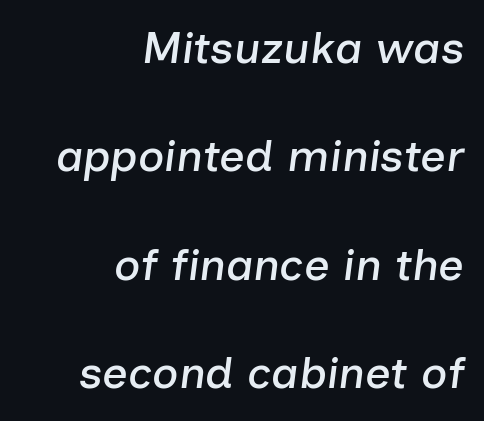
Widely set lines give the paragraph a tall, airy silhouette. The rendering uses natural spacing where letterforms have individual widths. These lines stack with their right ends in a neat column. The face used here is rendered with its standard letterfit. Underlining? Definitely not there. An italicized treatment has been applied to the whole sample.
